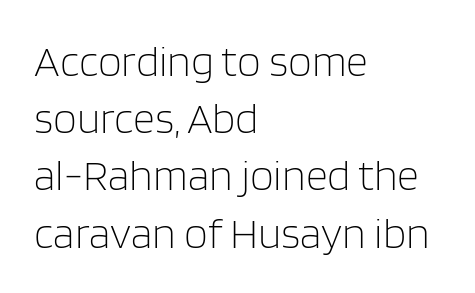
The image shows 43 px light sans-serif type, upright; set left-aligned, normal line spacing (1.33x), normal letter spacing, not underlined; low stroke contrast and a large x-height.
